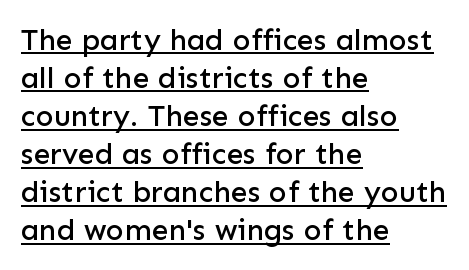
The image shows 30 px sans-serif type, upright; set left-aligned, normal line spacing (1.27x), normal letter spacing, underlined; low stroke contrast and a medium x-height.
